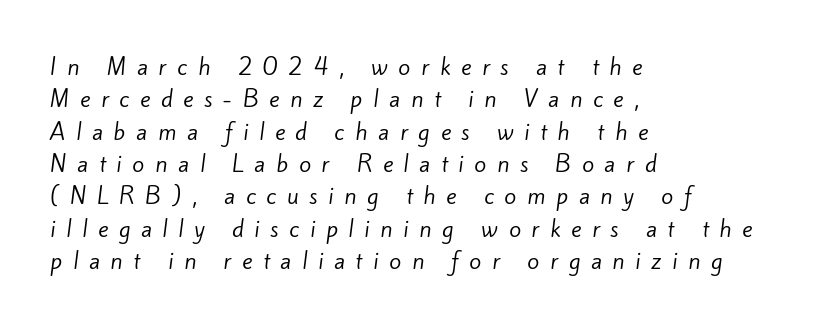
The image shows 22 px text type; set left-aligned, normal line spacing (1.47x), unusually wide letter spacing (+0.48 em), not underlined.
